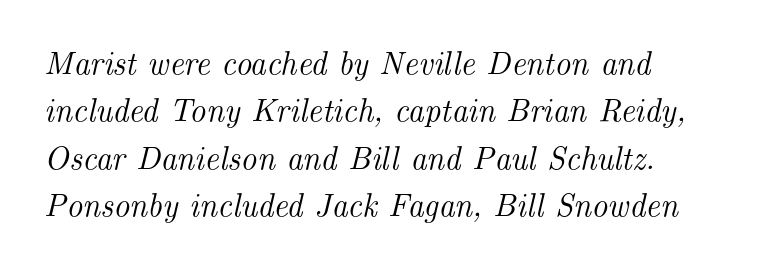
This rendering uses left alignment, leaving the right contour irregular. The designer left line spacing at the default. The letters sit at their default tracking, neither squeezed nor spread. You can tell it's italic because the verticals aren't actually vertical. In terms of letterform style, serifs are clearly present. The face used here is proportionally spaced, like ordinary book or web type.
